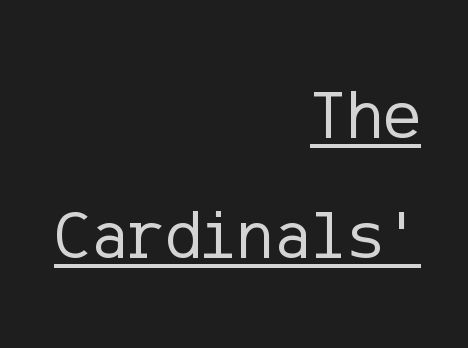
The image shows 69 px regular-weight sans-serif type, upright; set right-aligned, line spacing 1.74x, normal letter spacing, underlined; low stroke contrast and a medium x-height.
